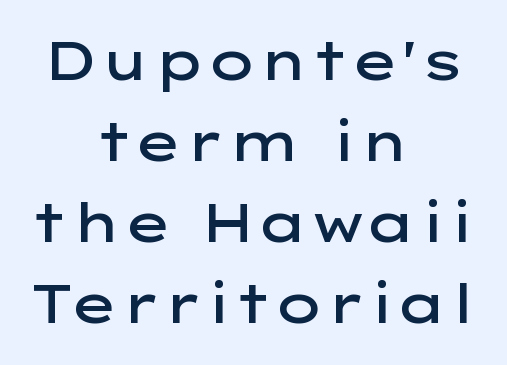
Look at the bottom of the vertical strokes: they stop flat, with no serifs. The gaps between neighbouring characters are ordinary and unremarkable. The baseline area is clear. Characters remain perfectly vertical along every line. You could not count columns in this text — the font is proportionally spaced. The rendering uses a semibold face; strokes are thickened but not to full bold.
